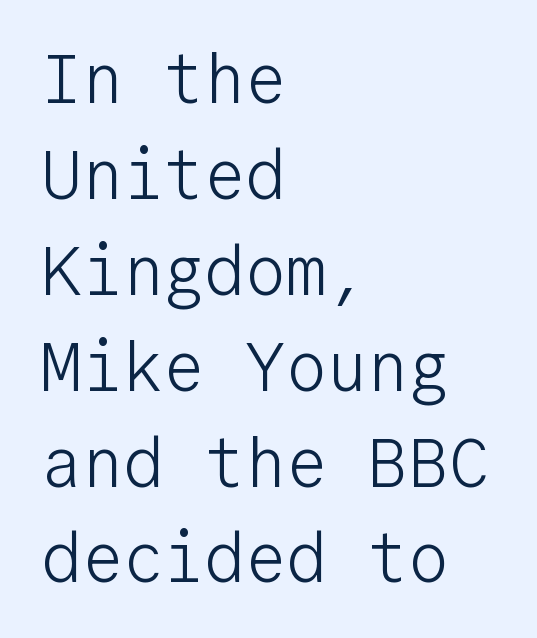
The image shows 68 px light sans-serif type, upright, monospaced; set left-aligned, normal line spacing (1.41x), normal letter spacing, not underlined; low stroke contrast and a medium x-height.
